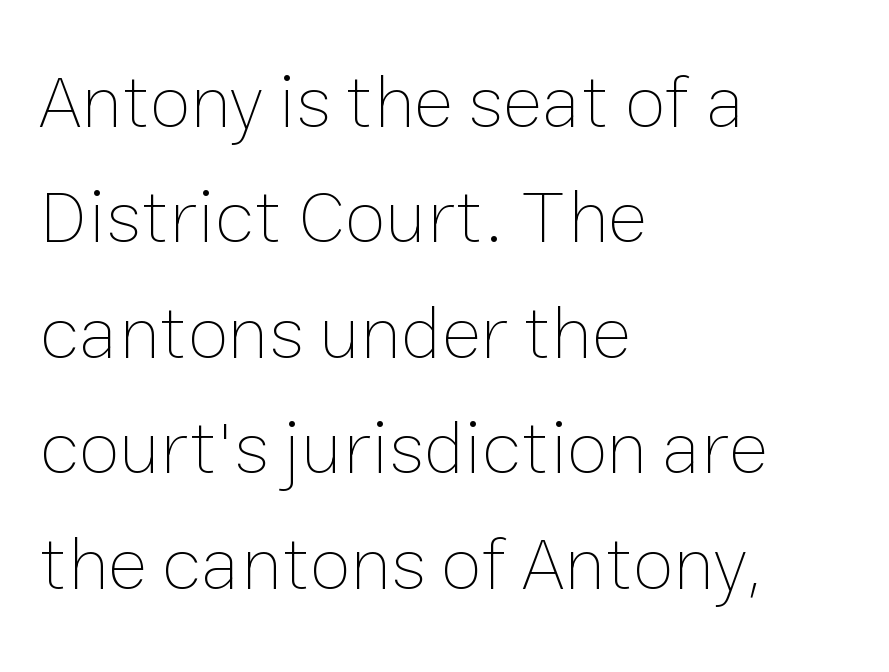
Q: Is the text bold? A: No.
Q: Is the text italic (slanted)? A: No, it is upright.
Q: Is the text underlined? A: No.
Q: How is the paragraph aligned? A: Left-aligned.
Q: Is the spacing between letters normal or unusually wide? A: Normal.
Q: Is the spacing between lines tight, normal or loose? A: Normal.
Q: Width (condensed, normal, or wide)? A: Normal.
Q: Stroke contrast? A: Low.
Q: x-height? A: Medium.
Q: Monospaced? A: No.
